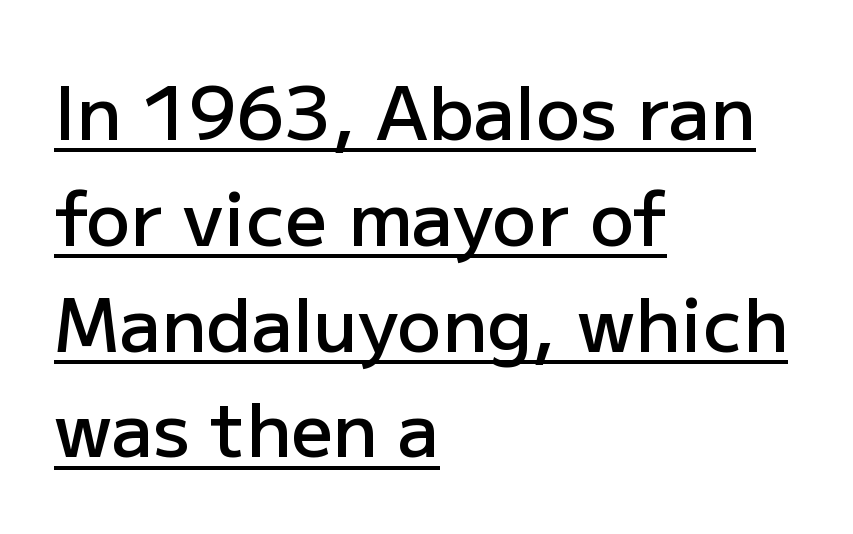
The image shows 74 px semibold sans-serif type, upright; set left-aligned, normal line spacing (1.43x), normal letter spacing, underlined; low stroke contrast and a medium x-height.
